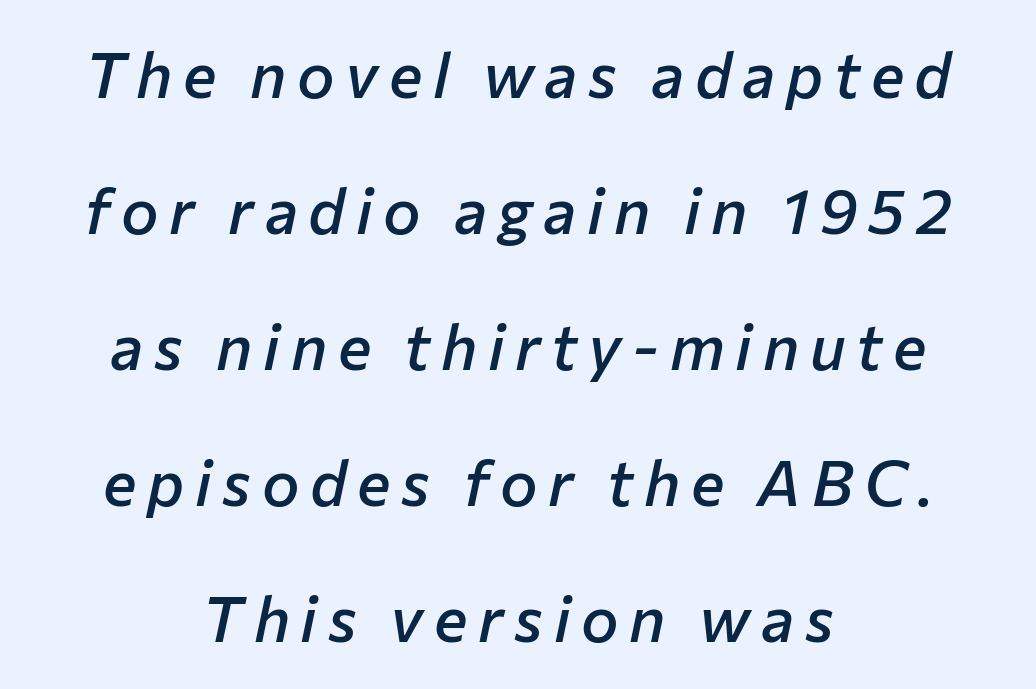
The image shows 63 px semibold type, italic (leaning right); set centered, loose line spacing (2.16x), not underlined; low stroke contrast and a medium x-height.
